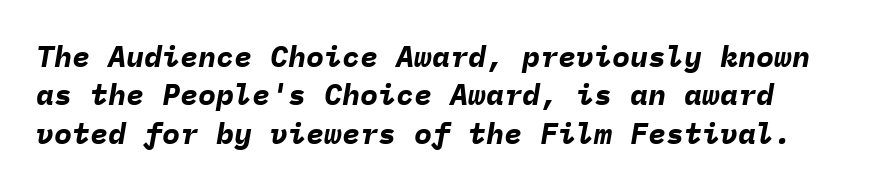
Anything drawn beneath the words? Only blank space. What weight is shown? A full bold with thick strokes. Tracking here is standard; glyphs follow each other at the usual distance. Here the designer chose a console-style face with uniform glyph widths. The rendering anchors every line to the left-hand side.
